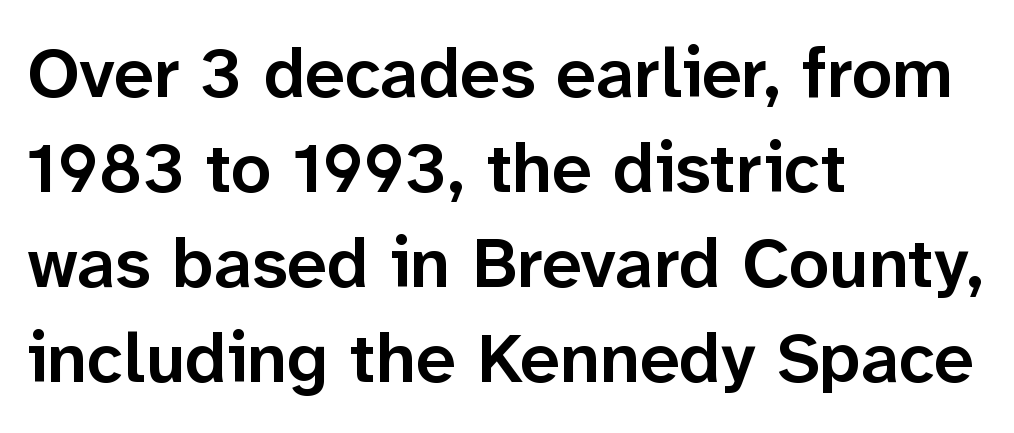
Q: Is the text bold? A: Semi-bold.
Q: Is the text italic (slanted)? A: No, it is upright.
Q: Is the typeface a serif or a sans-serif typeface? A: Sans-serif.
Q: Is the text underlined? A: No.
Q: How is the paragraph aligned? A: Left-aligned.
Q: Is the spacing between letters normal or unusually wide? A: Normal.
Q: Is the spacing between lines tight, normal or loose? A: Normal.
Q: Width (condensed, normal, or wide)? A: Normal.
Q: Stroke contrast? A: Low.
Q: x-height? A: Medium.
Q: Monospaced? A: No.
